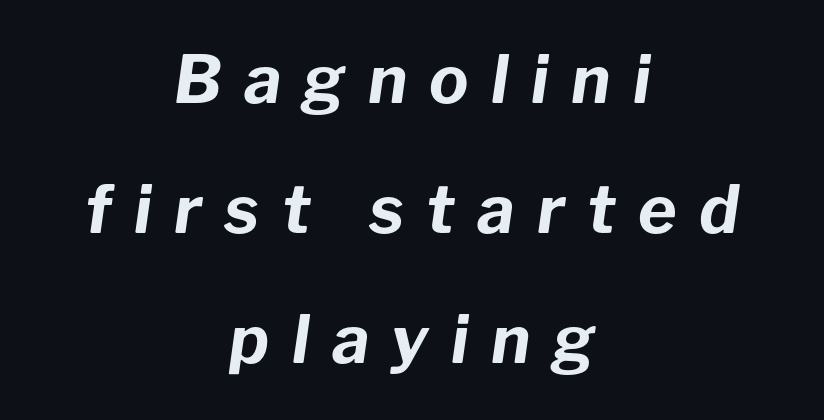
The image shows 66 px bold type, italic (leaning right); set centered, loose line spacing (1.97x), unusually wide letter spacing (+0.34 em), not underlined; low stroke contrast and a medium x-height.
